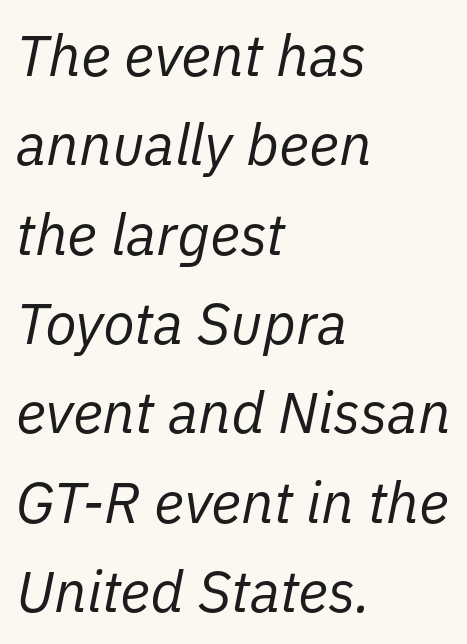
The image shows 58 px regular-weight type, italic (leaning right); set left-aligned, normal line spacing (1.54x), normal letter spacing, not underlined; low stroke contrast and a medium x-height.
